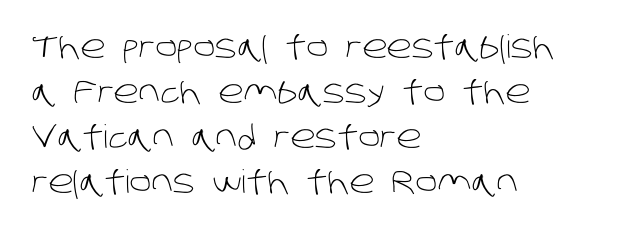
Q: Is the text bold? A: No.
Q: Is the typeface a serif or a sans-serif typeface? A: Sans-serif.
Q: Is the text underlined? A: No.
Q: How is the paragraph aligned? A: Left-aligned.
Q: Is the spacing between letters normal or unusually wide? A: Normal.
Q: Is the spacing between lines tight, normal or loose? A: Normal.
Q: Width (condensed, normal, or wide)? A: Normal.
Q: Stroke contrast? A: Low.
Q: x-height? A: Large.
Q: Monospaced? A: No.
